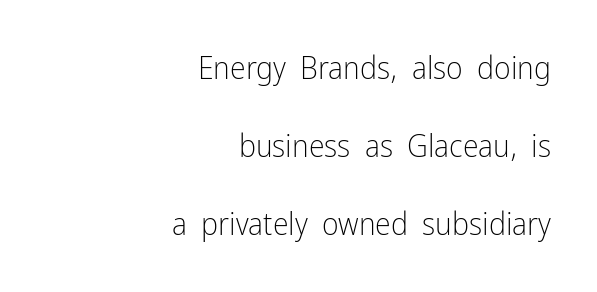
The image shows 32 px light, condensed sans-serif type, upright; set right-aligned, loose line spacing (2.44x), normal letter spacing, not underlined; low stroke contrast and a medium x-height.
